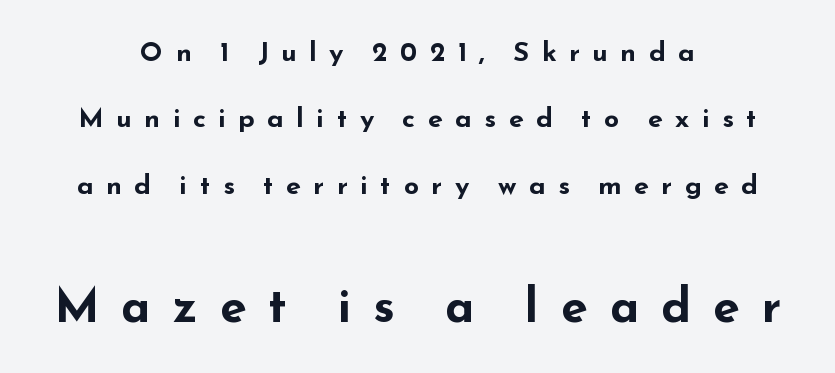
Unlike italic type, these characters show no tilt at all. Character size in the trailing block exceeds that of the leading block. The face used here is a sans, in the tradition of grotesques and geometrics. A full-strength bold gives these letters their thick strokes. Widely set lines give the paragraph a tall, airy silhouette. Spacing verdict: proportional, widths tailored to each character.
